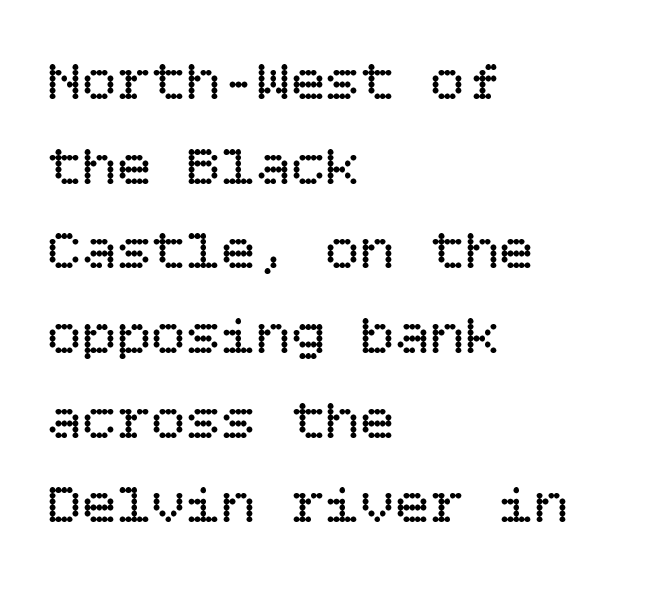
Compared with typical body copy, the letter spacing here is the same. The type sits square on the baseline with zero lean. Is this a heavy cut? Hardly; it is regular or lighter. Underline: absent.
